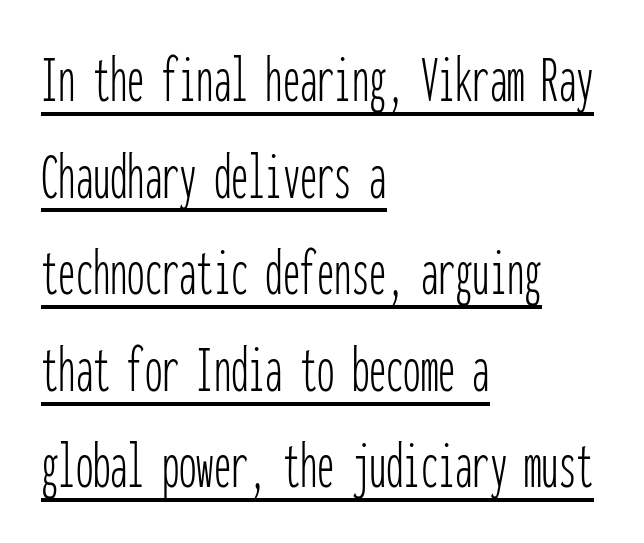
The image shows 69 px thin, condensed sans-serif type, upright, monospaced; set left-aligned, normal line spacing (1.4x), normal letter spacing, underlined; low stroke contrast and a medium x-height.
